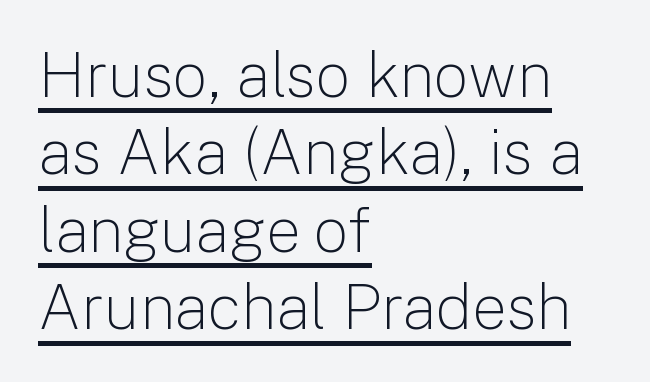
{"serif": "no", "italic": "no", "bold": "no", "weight": "light", "width": "normal", "stroke_contrast": "low", "x_height": "medium", "monospaced": "no", "underline": "yes", "align": "left", "line_spacing": "normal", "line_spacing_ratio": 1.25, "letter_spacing": "normal", "letter_spacing_em": 0.0, "glyph_px": 62}
